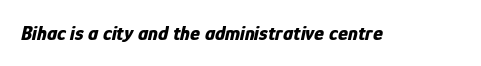
The image shows 21 px bold type, italic (leaning right); set normal letter spacing, not underlined.
